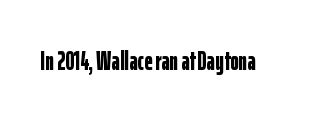
{"italic": "no", "bold": "yes", "underline": "no", "letter_spacing": "normal", "letter_spacing_em": 0.0, "glyph_px": 26}
